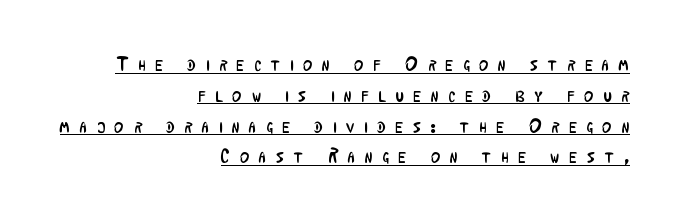
These lines were composed using upright roman letters. Is the letter spacing exaggerated? Yes — the characters are pushed far apart. Every word sits above its own underline. Line spacing here is normal.
